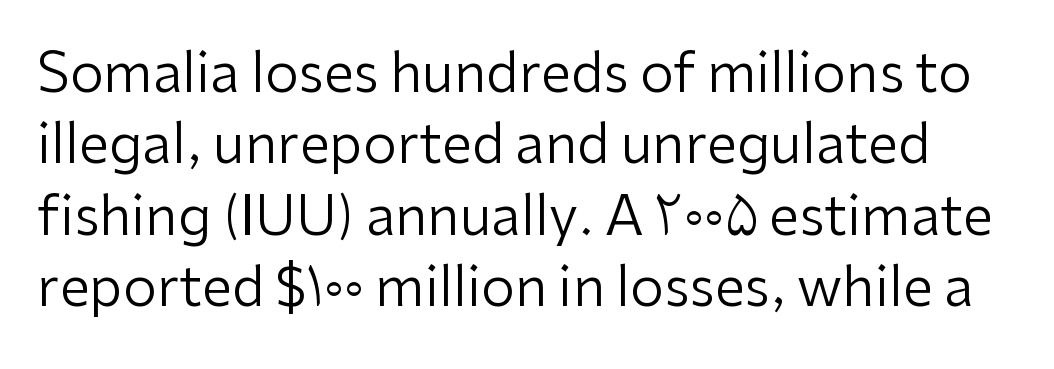
{"serif": "no", "italic": "no", "bold": "no", "weight": "regular", "width": "normal", "stroke_contrast": "low", "x_height": "medium", "monospaced": "no", "underline": "no", "line_spacing": "normal", "line_spacing_ratio": 1.32, "letter_spacing": "normal", "letter_spacing_em": 0.0, "glyph_px": 54}
